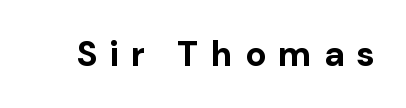
{"serif": "no", "italic": "no", "bold": "yes", "weight": "bold", "width": "normal", "stroke_contrast": "low", "x_height": "medium", "monospaced": "no", "underline": "no", "letter_spacing": "wide", "letter_spacing_em": 0.35, "glyph_px": 35}
